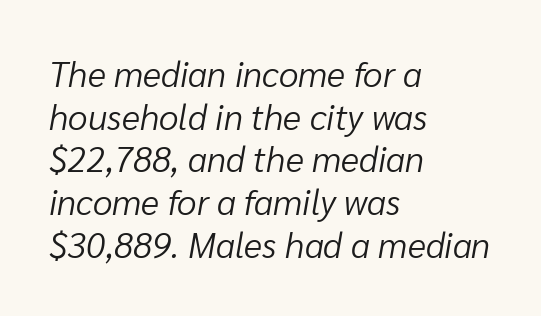
The image shows 35 px light type, italic (leaning right); set left-aligned, line spacing 1.22x, normal letter spacing, not underlined; low stroke contrast and a medium x-height.
